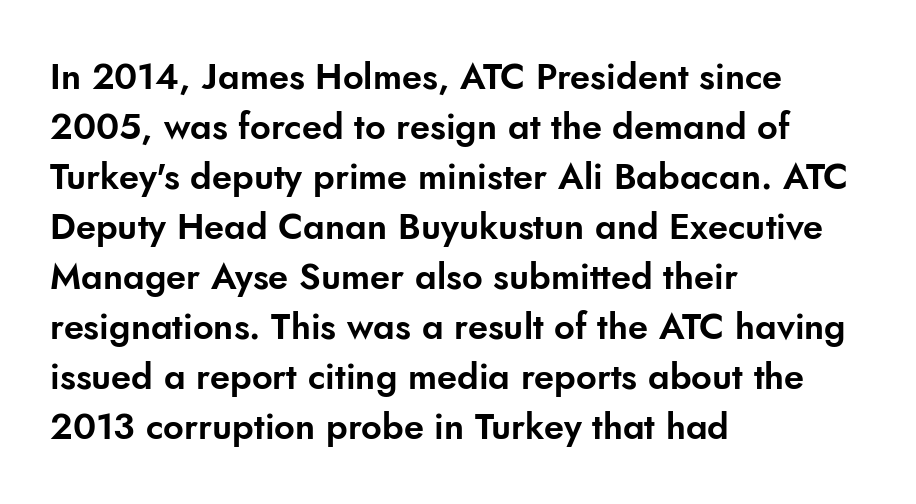
Q: Is the text italic (slanted)? A: No, it is upright.
Q: Is the typeface a serif or a sans-serif typeface? A: Sans-serif.
Q: Is the text underlined? A: No.
Q: How is the paragraph aligned? A: Left-aligned.
Q: Is the spacing between letters normal or unusually wide? A: Normal.
Q: Is the spacing between lines tight, normal or loose? A: Normal.
Q: Width (condensed, normal, or wide)? A: Normal.
Q: Stroke contrast? A: Low.
Q: x-height? A: Small.
Q: Monospaced? A: No.
